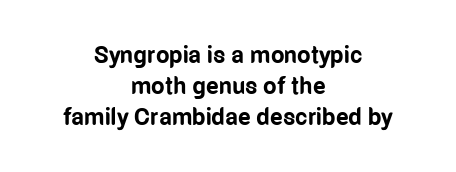
The image shows 24 px bold type, upright; set centered, normal line spacing (1.3x), normal letter spacing, not underlined.
